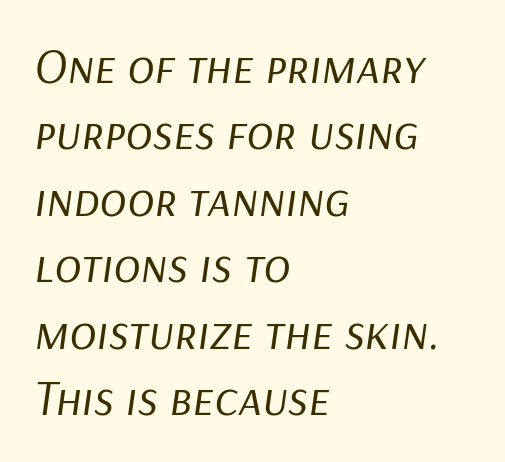
Varying glyph widths throughout — classic text-font behaviour. In CSS terms this would be text-align: left. Posture: slanted. Is the type heavy? It reads as light-to-regular instead. Default kerning and tracking; the words read as compact shapes. The words here are not underlined.
